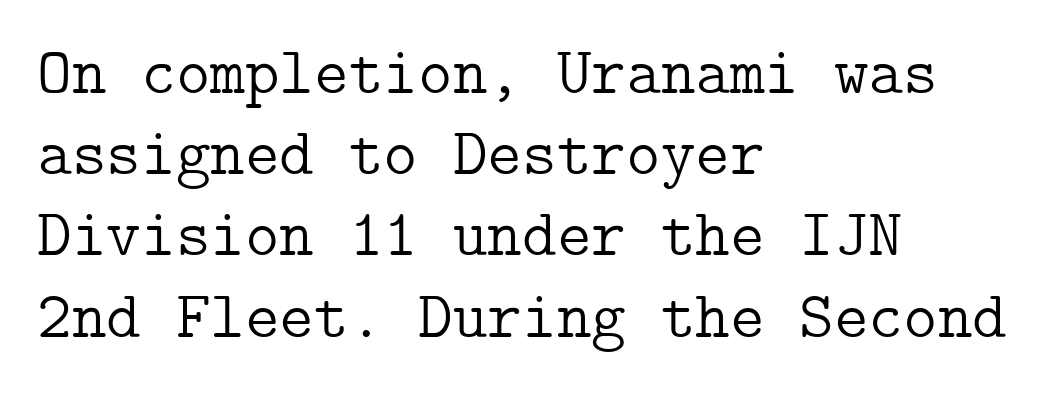
The compositor pushed each line to the left boundary. A bare baseline throughout the passage. Designer's note — italics off, roman on. The face looks like a standard text weight, possibly lighter. Stroke terminals: seriffed. The letters sit at their default tracking, neither squeezed nor spread.
